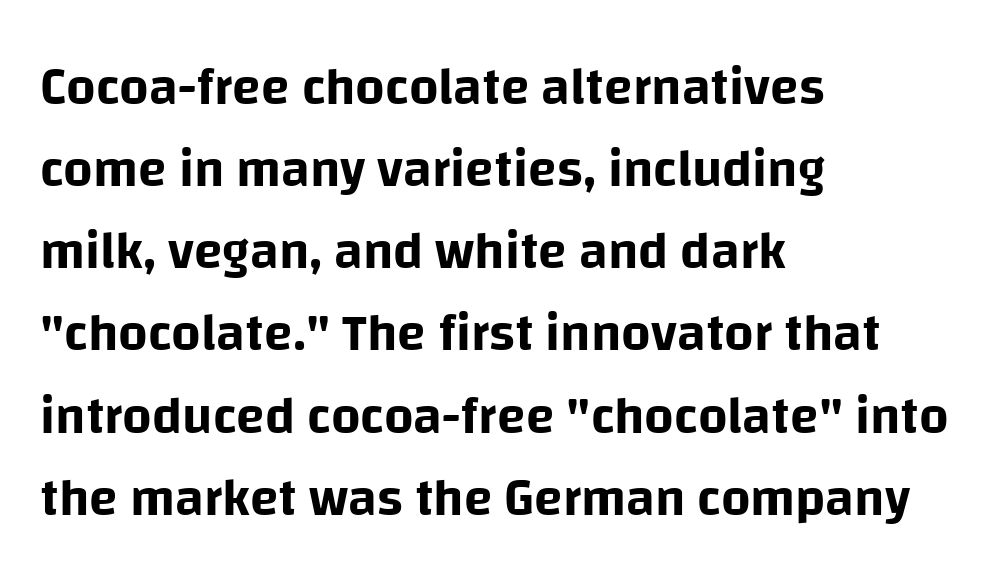
The image shows 52 px sans-serif type, upright; set left-aligned, normal line spacing (1.58x), normal letter spacing, not underlined; low stroke contrast and a large x-height.
